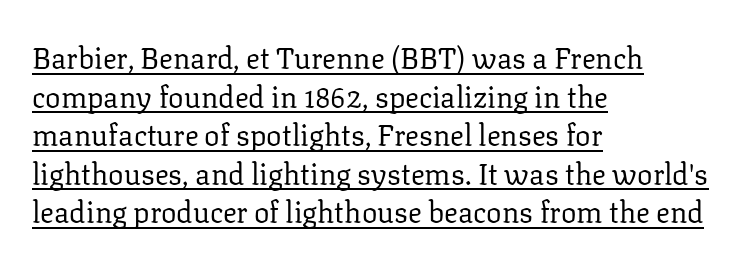
Q: Is the text bold? A: No.
Q: Is the text italic (slanted)? A: No, it is upright.
Q: Is the typeface a serif or a sans-serif typeface? A: Serif.
Q: Is the text underlined? A: Yes.
Q: How is the paragraph aligned? A: Left-aligned.
Q: Is the spacing between letters normal or unusually wide? A: Normal.
Q: Is the spacing between lines tight, normal or loose? A: Normal.
Q: Width (condensed, normal, or wide)? A: Normal.
Q: Stroke contrast? A: Low.
Q: x-height? A: Medium.
Q: Monospaced? A: No.
